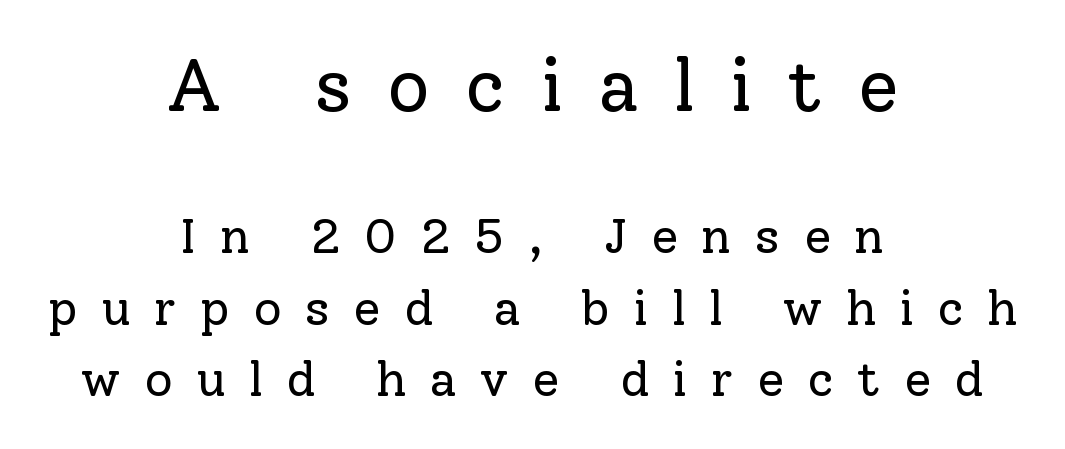
{"serif": "yes", "italic": "no", "bold": "no", "weight": "regular", "width": "normal", "stroke_contrast": "low", "x_height": "medium", "monospaced": "no", "underline": "no", "align": "center", "line_spacing": "normal", "line_spacing_ratio": 1.45, "letter_spacing": "wide", "letter_spacing_em": 0.48, "larger_block": "first", "size_ratio": 1.51, "glyph_px": 74}
